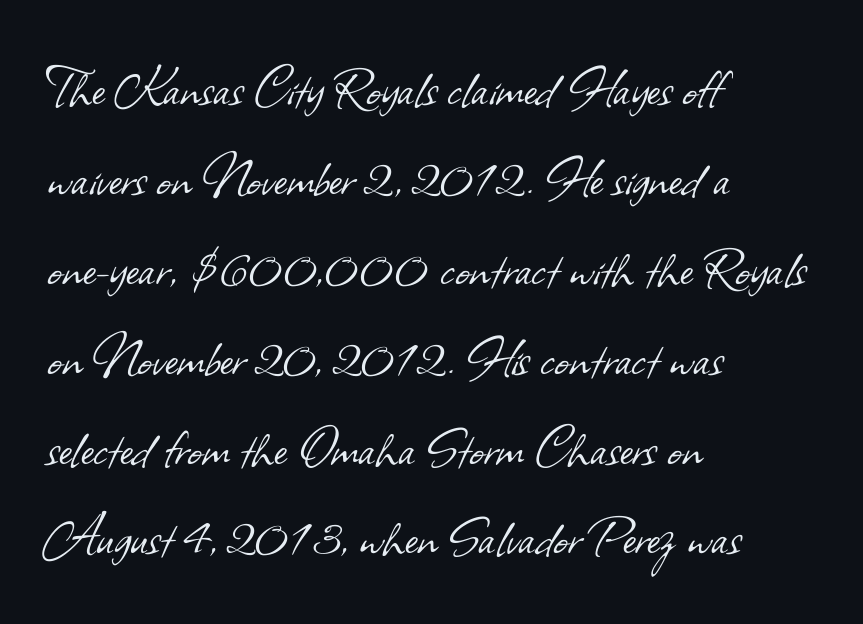
{"serif": "no", "bold": "no", "weight": "light", "width": "normal", "stroke_contrast": "low", "x_height": "small", "monospaced": "no", "underline": "no", "align": "left", "line_spacing": "normal", "line_spacing_ratio": 1.45, "letter_spacing": "normal", "letter_spacing_em": 0.0, "glyph_px": 62}
